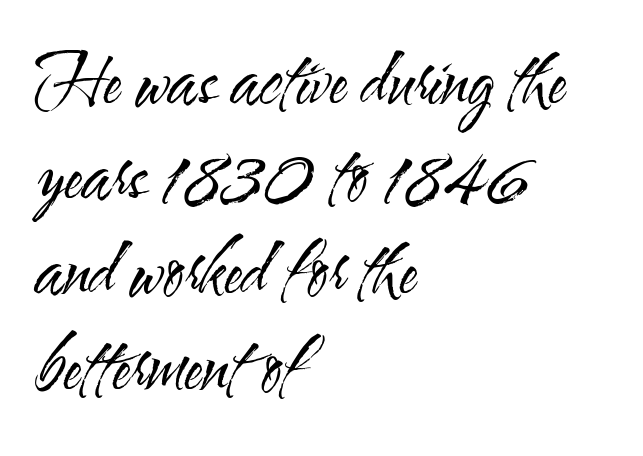
The image shows 70 px regular-weight, condensed sans-serif type; set left-aligned, normal line spacing (1.36x), normal letter spacing, not underlined; medium stroke contrast and a small x-height.
